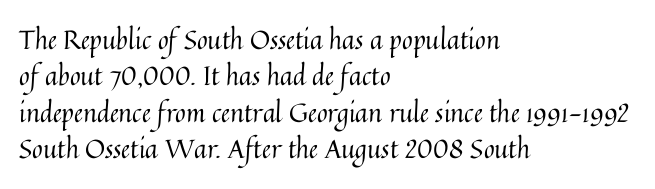
{"bold": "no", "underline": "no", "align": "left", "line_spacing": "normal", "line_spacing_ratio": 1.4, "letter_spacing": "normal", "letter_spacing_em": 0.0, "glyph_px": 26}
